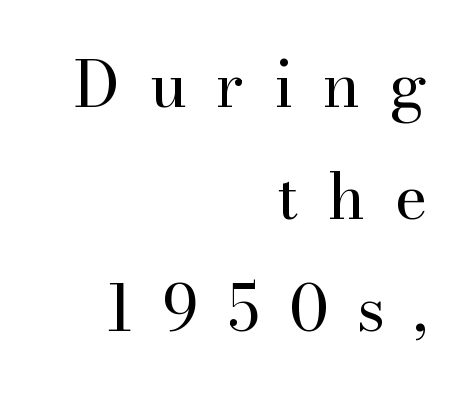
The image shows 63 px regular-weight serif type, upright; set right-aligned, line spacing 1.78x, unusually wide letter spacing (+0.47 em), not underlined; high stroke contrast and a small x-height.
